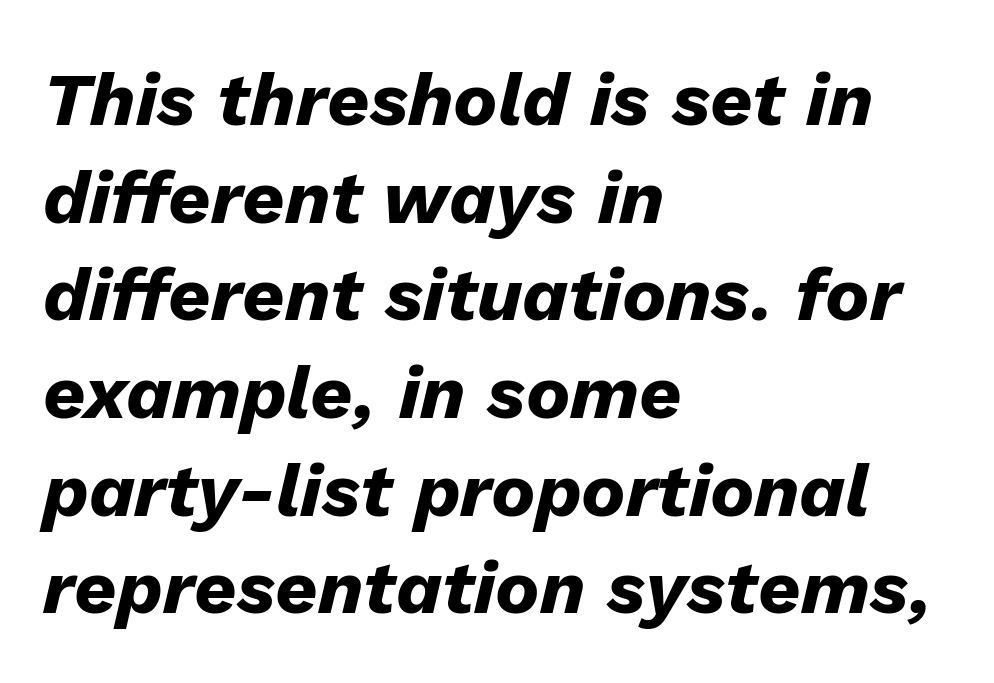
Q: Is the text bold? A: Yes.
Q: Is the text italic (slanted)? A: Yes, it leans right by about 13 degrees.
Q: Is the text underlined? A: No.
Q: How is the paragraph aligned? A: Left-aligned.
Q: Is the spacing between letters normal or unusually wide? A: Normal.
Q: Is the spacing between lines tight, normal or loose? A: Normal.
Q: Width (condensed, normal, or wide)? A: Normal.
Q: Stroke contrast? A: Low.
Q: x-height? A: Medium.
Q: Monospaced? A: No.
